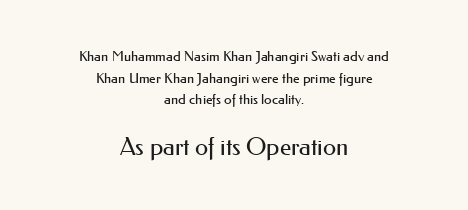
Q: Is the text bold? A: No.
Q: Is the text italic (slanted)? A: No, it is upright.
Q: Is the text underlined? A: No.
Q: How is the paragraph aligned? A: Centered.
Q: Is the spacing between letters normal or unusually wide? A: Normal.
Q: Is the spacing between lines tight, normal or loose? A: Normal.
Q: Which block of text is set in a larger size, the first (top) or the second (bottom)? A: The second (bottom) one.
